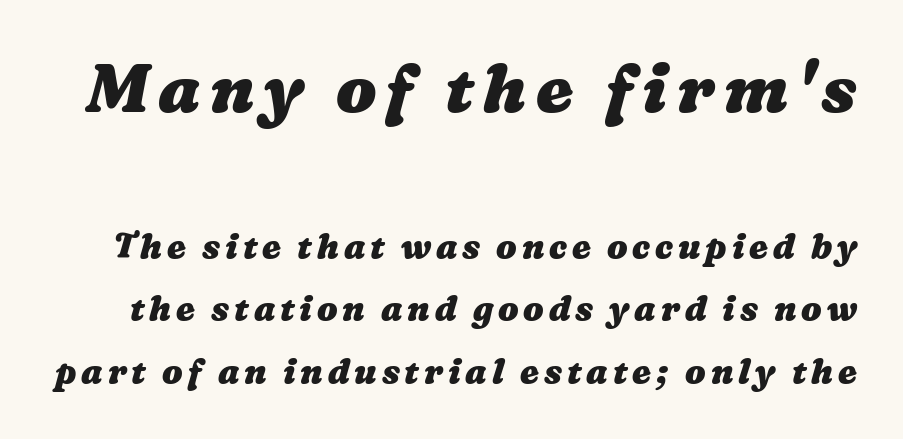
The image shows 67 px heavy, wide type; set line spacing 1.85x, not underlined; the first (top) block is 1.97x larger; medium stroke contrast and a medium x-height.
